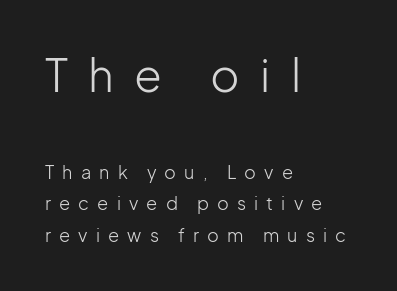
The image shows 45 px light sans-serif type, upright; set left-aligned, line spacing 1.75x, unusually wide letter spacing (+0.45 em), not underlined; the first (top) block is 2.5x larger; low stroke contrast and a medium x-height.
